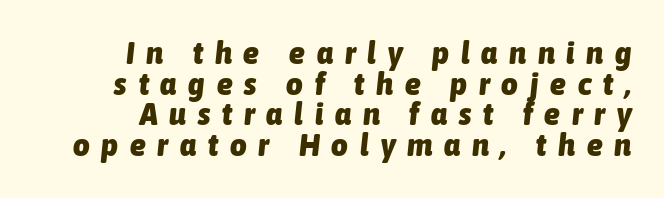
The image shows 32 px heavy, condensed type, italic (leaning right); set right-aligned, tight line spacing (0.96x), unusually wide letter spacing (+0.37 em), not underlined; low stroke contrast and a medium x-height.
